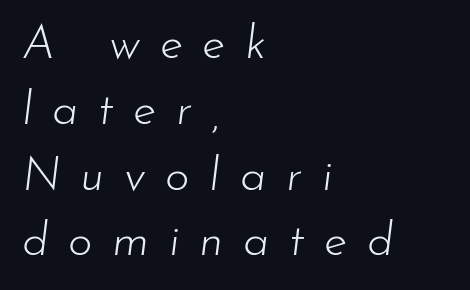
{"italic": "yes", "lean": "right", "slant_degrees": 7, "bold": "no", "weight": "light", "width": "normal", "stroke_contrast": "low", "x_height": "small", "monospaced": "no", "underline": "no", "align": "left", "line_spacing": "normal", "line_spacing_ratio": 1.4, "letter_spacing": "wide", "letter_spacing_em": 0.42, "glyph_px": 47}
